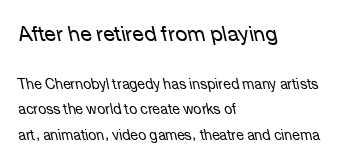
The whole block is typeset with a tilt. Check the space under the baseline: it is left empty. The font sits on the lighter half of the weight spectrum, regular included. Nothing unusual about the tracking: characters are spaced as the font intends. Between these two stacked blocks, the higher one wins on size. Alignment: flush left.
